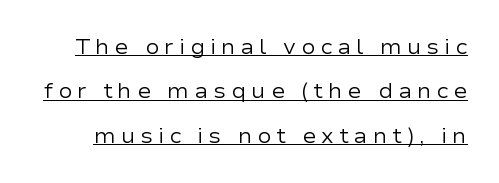
The image shows 21 px text type, upright; set loose line spacing (2.11x), unusually wide letter spacing (+0.24 em), underlined.
